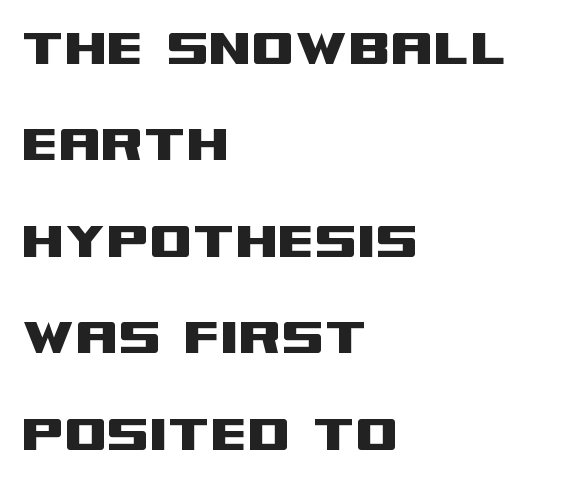
{"serif": "no", "italic": "no", "width": "wide", "stroke_contrast": "medium", "x_height": "large", "monospaced": "no", "underline": "no", "align": "left", "line_spacing": "normal", "line_spacing_ratio": 1.58, "letter_spacing": "normal", "letter_spacing_em": 0.0, "glyph_px": 61}
